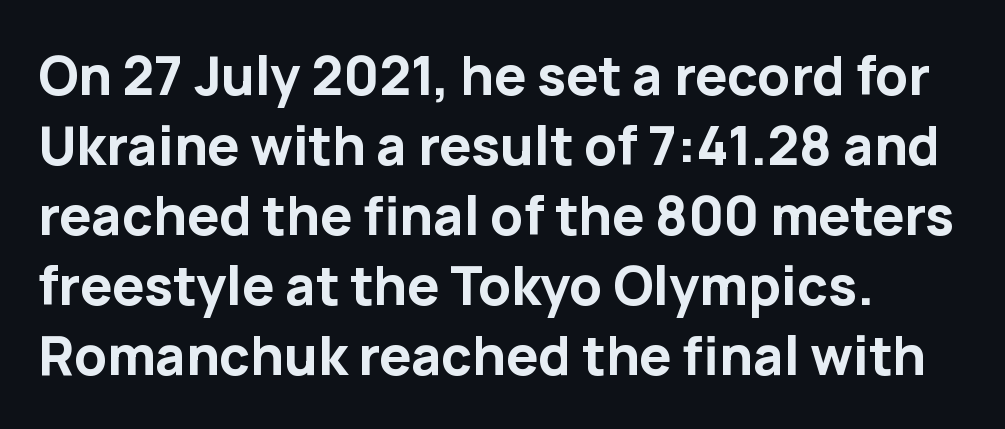
The image shows 53 px bold sans-serif type, upright; set left-aligned, normal line spacing (1.32x), normal letter spacing, not underlined; low stroke contrast and a medium x-height.
